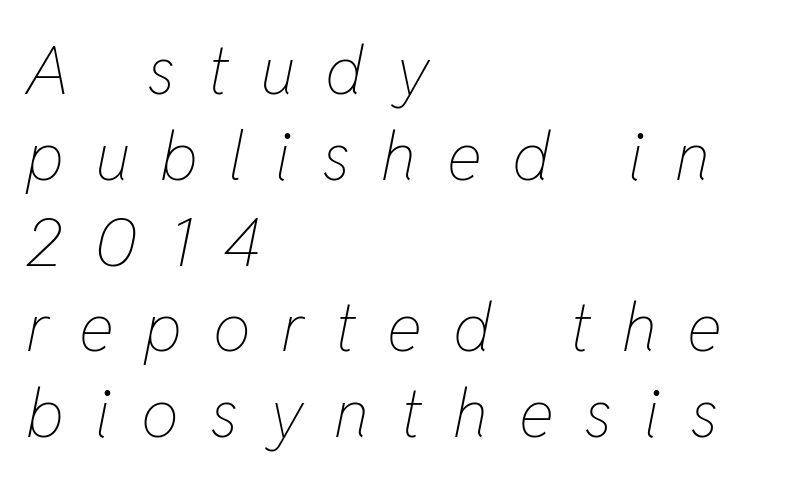
The image shows 67 px thin, condensed type, italic (leaning right); set left-aligned, normal line spacing (1.28x), unusually wide letter spacing (+0.46 em), not underlined; low stroke contrast and a medium x-height.
